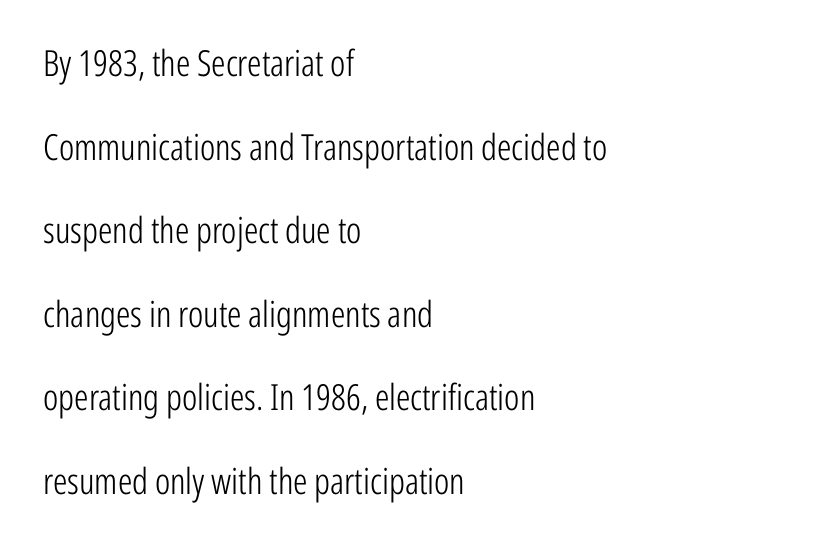
Descender tails drop into unmarked territory. If you drew a line through each stem, it would be perfectly vertical. The passage shown is typed in a proportional face where columns would drift. Nope, no serifs anywhere on these letters.
